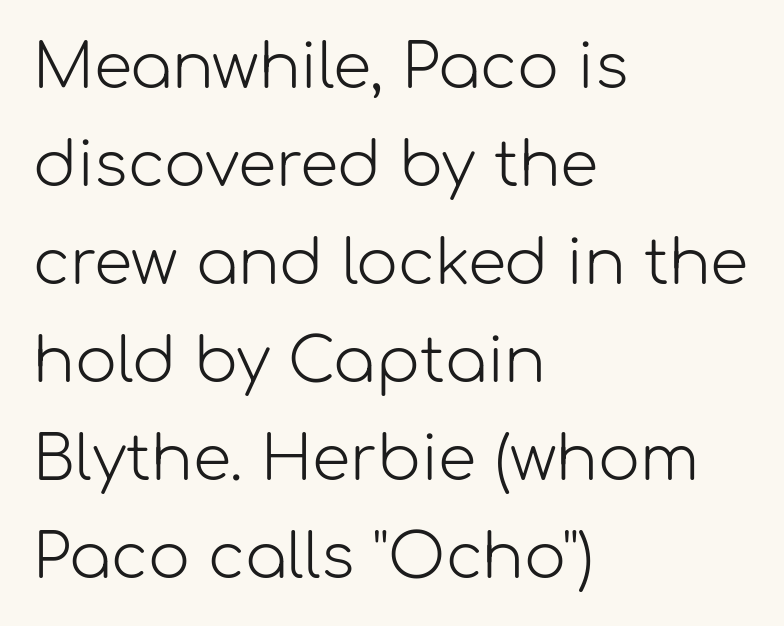
The type is set solid horizontally, with unmodified tracking. These lines sit exactly where default settings would place them. The space directly below the letters is spotless. A roman cut, with each character standing at attention. Weight: not bold — regular or lighter. Spacing verdict: proportional, widths tailored to each character.
